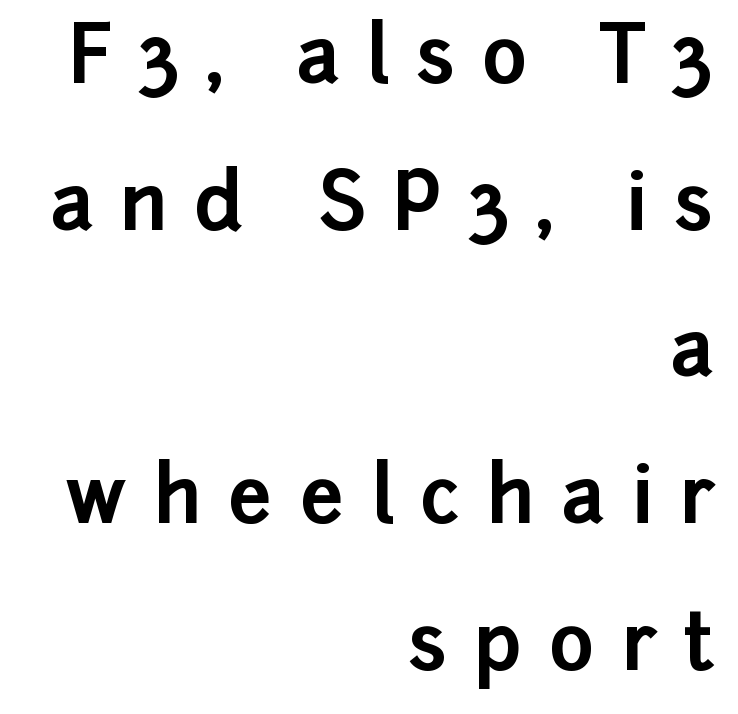
{"serif": "no", "italic": "no", "bold": "yes", "weight": "bold", "width": "normal", "stroke_contrast": "low", "x_height": "medium", "monospaced": "no", "underline": "no", "align": "right", "line_spacing_ratio": 1.88, "letter_spacing": "wide", "letter_spacing_em": 0.34, "glyph_px": 78}
